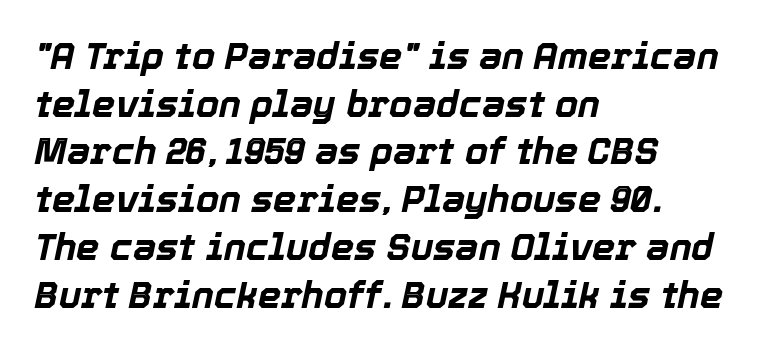
The letters are slanted; this is an italic face. Underlining? Definitely not there. A typesetter would call this proportional, since set widths differ per character. The passage shown has conventional tracking throughout.
